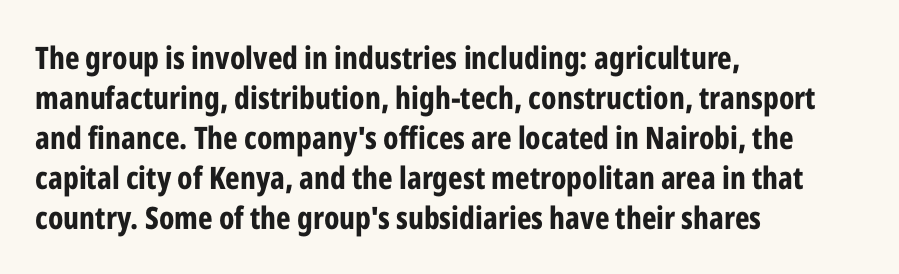
Q: Is the text bold? A: Yes.
Q: Is the text italic (slanted)? A: No, it is upright.
Q: Is the typeface a serif or a sans-serif typeface? A: Sans-serif.
Q: Is the text underlined? A: No.
Q: How is the paragraph aligned? A: Left-aligned.
Q: Is the spacing between letters normal or unusually wide? A: Normal.
Q: Is the spacing between lines tight, normal or loose? A: Normal.
Q: Width (condensed, normal, or wide)? A: Condensed.
Q: Stroke contrast? A: Low.
Q: x-height? A: Medium.
Q: Monospaced? A: No.
